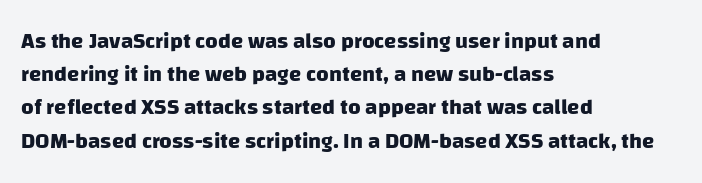
Where is the straight margin? On the left. Each row of text sits above clean, open space. Leading matches the norm, producing a regular column. The letters are bold, with thick, heavy strokes.
